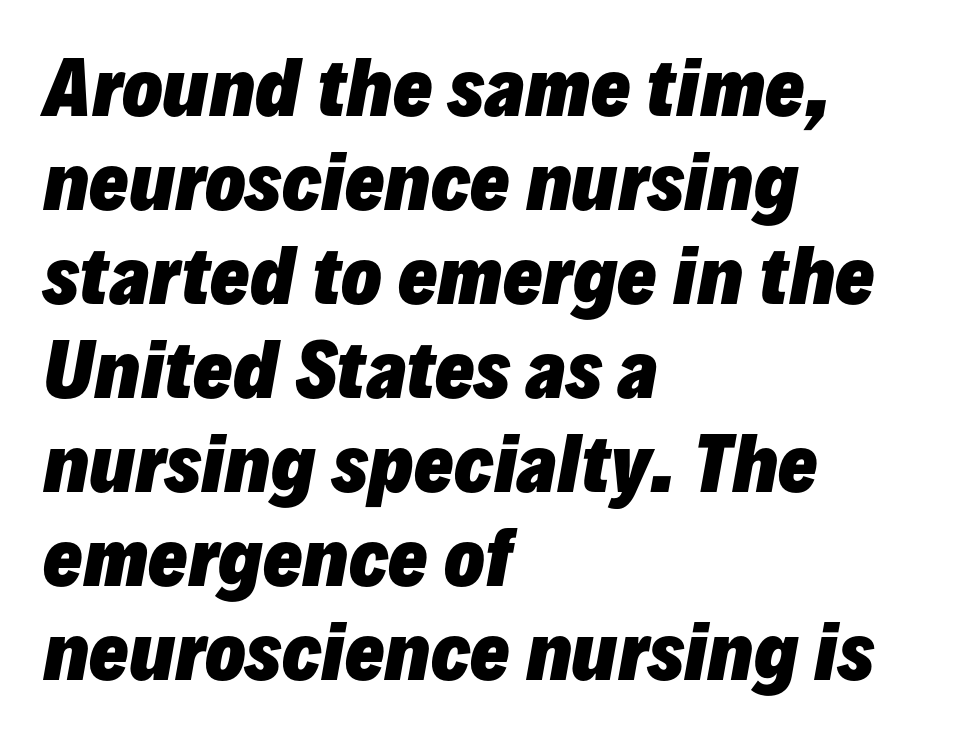
Q: Is the text bold? A: Yes.
Q: Is the text italic (slanted)? A: Yes, it leans right by about 10 degrees.
Q: Is the text underlined? A: No.
Q: How is the paragraph aligned? A: Left-aligned.
Q: Is the spacing between letters normal or unusually wide? A: Normal.
Q: Is the spacing between lines tight, normal or loose? A: Normal.
Q: Width (condensed, normal, or wide)? A: Normal.
Q: Stroke contrast? A: Low.
Q: x-height? A: Medium.
Q: Monospaced? A: No.
